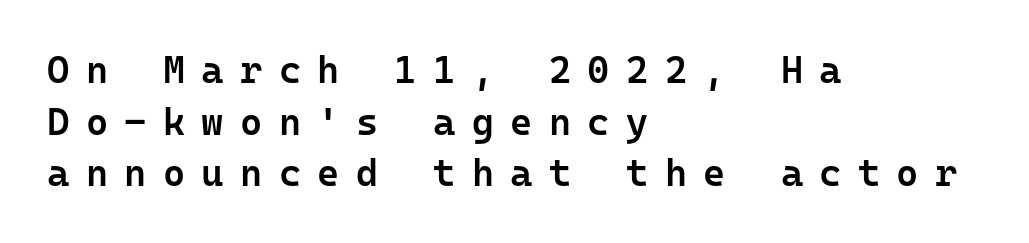
Q: Is the text bold? A: Semi-bold.
Q: Is the text italic (slanted)? A: No, it is upright.
Q: Is the typeface a serif or a sans-serif typeface? A: Sans-serif.
Q: Is the text underlined? A: No.
Q: How is the paragraph aligned? A: Left-aligned.
Q: Is the spacing between letters normal or unusually wide? A: Unusually wide.
Q: Is the spacing between lines tight, normal or loose? A: Normal.
Q: Width (condensed, normal, or wide)? A: Normal.
Q: Stroke contrast? A: Low.
Q: x-height? A: Medium.
Q: Monospaced? A: Yes.
